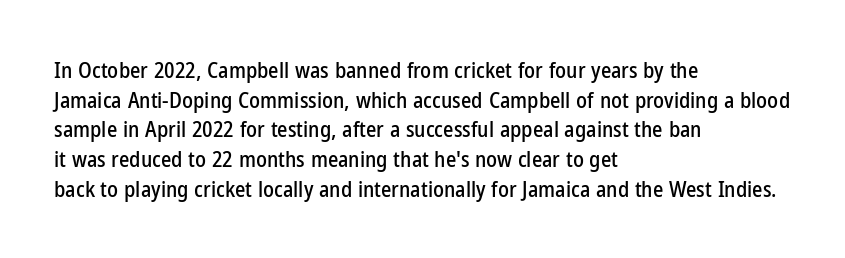
The image shows 22 px text type, upright; set left-aligned, normal line spacing (1.35x), normal letter spacing, not underlined.
